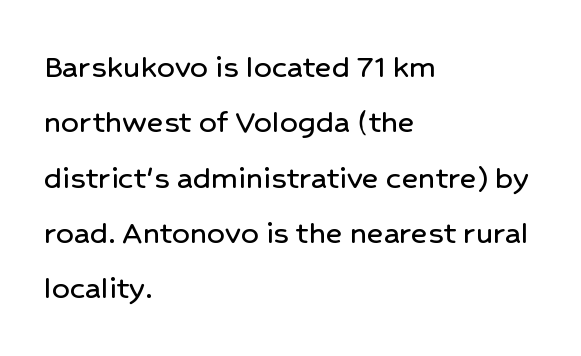
Q: Is the text italic (slanted)? A: No, it is upright.
Q: Is the typeface a serif or a sans-serif typeface? A: Sans-serif.
Q: Is the text underlined? A: No.
Q: How is the paragraph aligned? A: Left-aligned.
Q: Is the spacing between letters normal or unusually wide? A: Normal.
Q: Is the spacing between lines tight, normal or loose? A: Normal.
Q: Width (condensed, normal, or wide)? A: Normal.
Q: Stroke contrast? A: Low.
Q: x-height? A: Medium.
Q: Monospaced? A: No.
